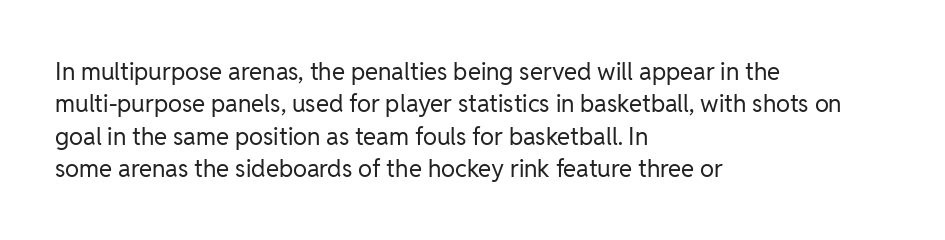
The image shows 24 px text type, upright; set left-aligned, normal line spacing (1.35x), normal letter spacing, not underlined.
